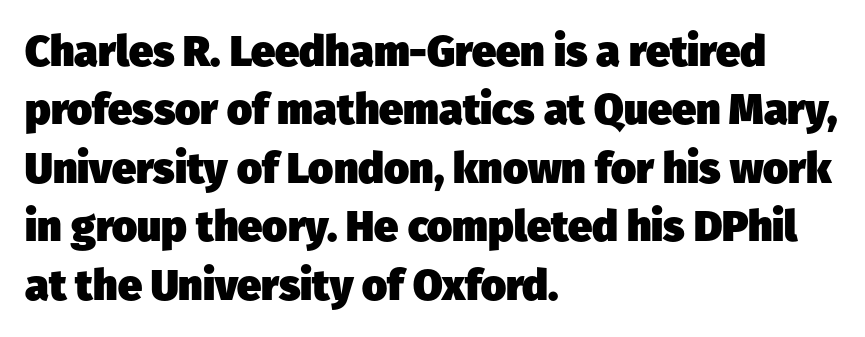
These lines stack with their left ends in a neat column. The face used here is proportionally spaced, like ordinary book or web type. No feet cap the strokes, marking this as sans-serif type. There is no visible air inserted between adjacent glyphs.
